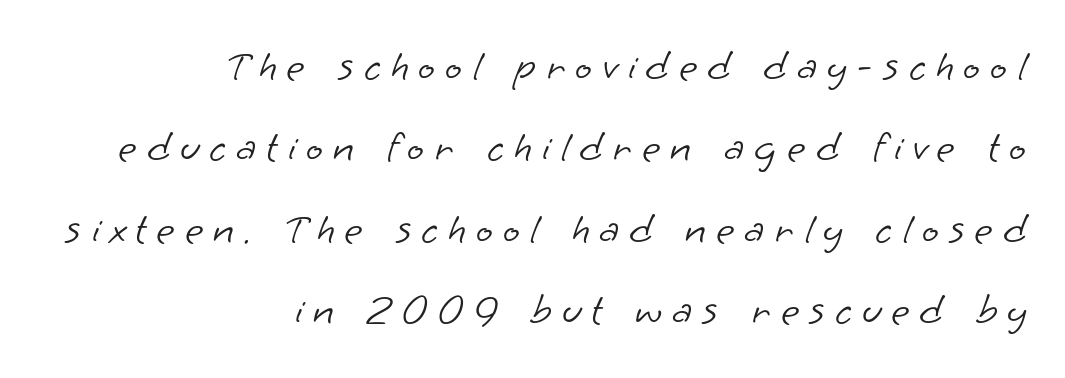
The image shows 44 px light sans-serif type; set right-aligned, line spacing 1.85x, unusually wide letter spacing (+0.23 em), not underlined; low stroke contrast and a small x-height.
